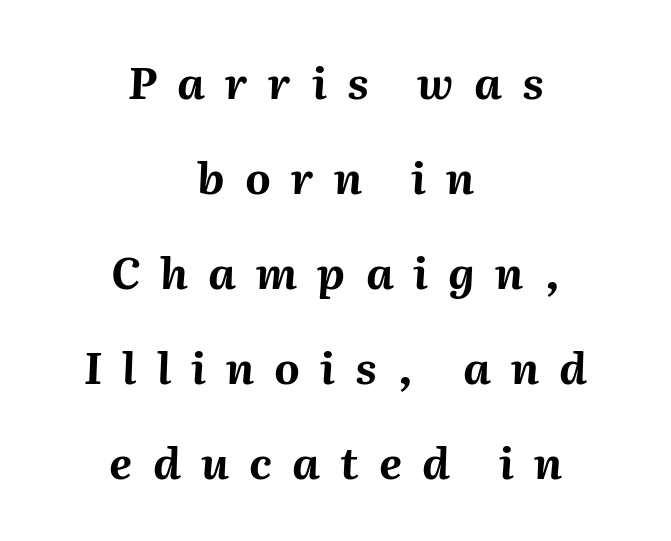
The image shows 44 px bold type, italic (leaning right); set centered, loose line spacing (2.16x), unusually wide letter spacing (+0.46 em), not underlined; medium stroke contrast and a medium x-height.
